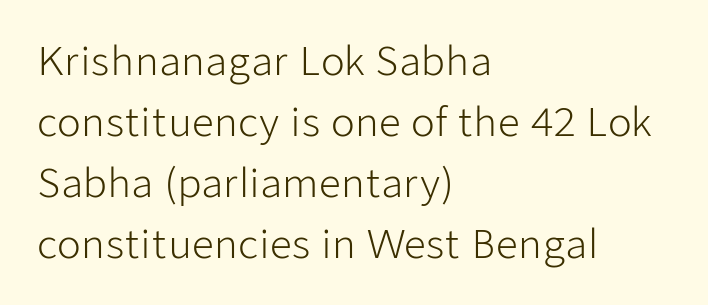
The image shows 39 px light sans-serif type, upright; set left-aligned, normal line spacing (1.56x), normal letter spacing, not underlined; low stroke contrast and a medium x-height.
